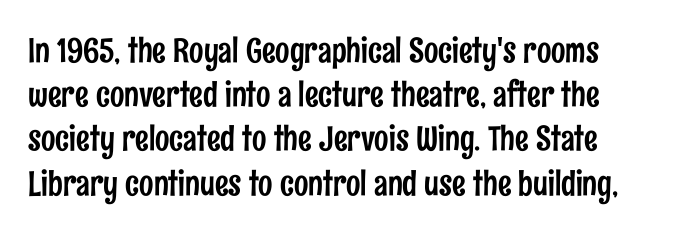
Here the glyphs are tracked normally, forming tight word shapes. No word sits above an underline. A typesetter would call this proportional, since set widths differ per character. Reading down the column, the eye jumps a familiar distance to each next line. Tall strokes in this sample are plumb rather than angled.
